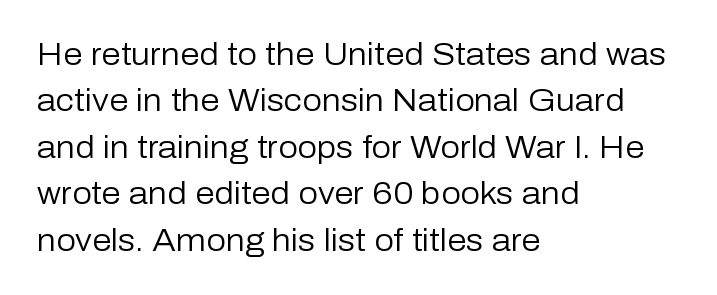
The image shows 31 px regular-weight sans-serif type, upright; set left-aligned, normal line spacing (1.5x), normal letter spacing, not underlined; low stroke contrast and a medium x-height.
